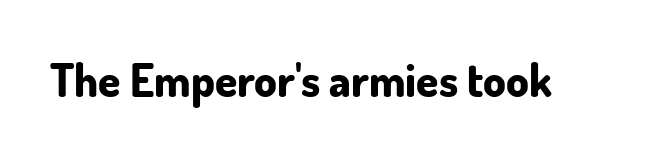
The image shows 45 px bold sans-serif type, upright; set normal letter spacing, not underlined; low stroke contrast and a small x-height.
